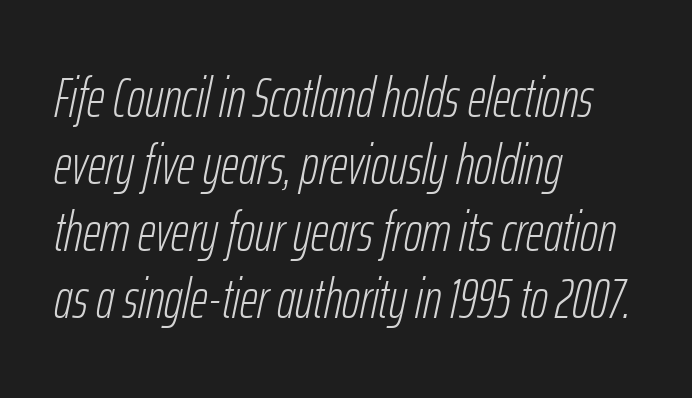
{"italic": "yes", "lean": "right", "slant_degrees": 12, "bold": "no", "weight": "light", "width": "condensed", "stroke_contrast": "low", "x_height": "medium", "monospaced": "no", "underline": "no", "align": "left", "line_spacing_ratio": 1.22, "letter_spacing": "normal", "letter_spacing_em": 0.0, "glyph_px": 55}
